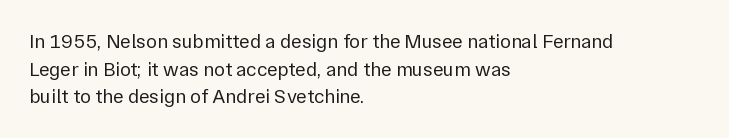
The image shows 20 px text type, upright; set left-aligned, normal line spacing (1.38x), normal letter spacing, not underlined.
